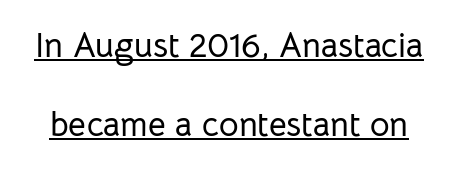
The image shows 34 px sans-serif type, upright; set loose line spacing (2.33x), normal letter spacing, underlined; low stroke contrast and a medium x-height.
